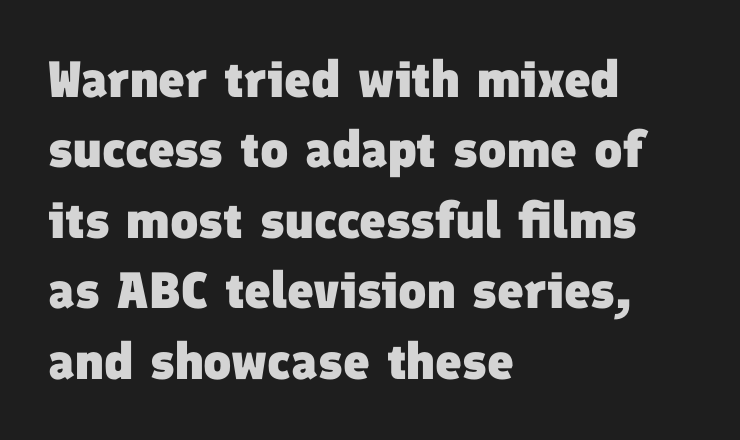
Decoration check: the copy has no underline. Where is the straight margin? On the left. Each new line begins a customary step beneath the previous one. This sample has the flowing, uneven cadence of proportional lettering. The face used here is a sans, in the tradition of grotesques and geometrics. In terms of letterspacing, this is plain default setting.
